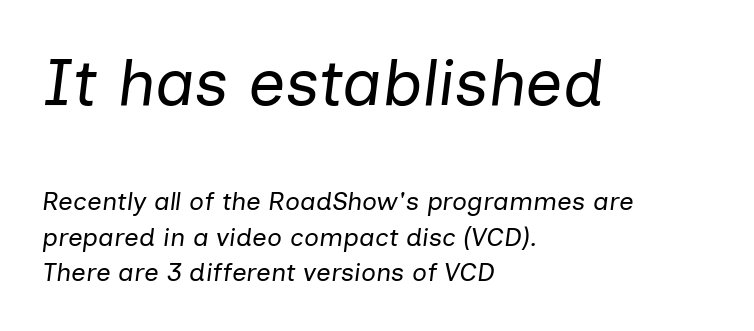
The image shows 66 px regular-weight type, italic (leaning right); set left-aligned, normal line spacing (1.37x), normal letter spacing, not underlined; the first (top) block is 2.54x larger; low stroke contrast and a medium x-height.
